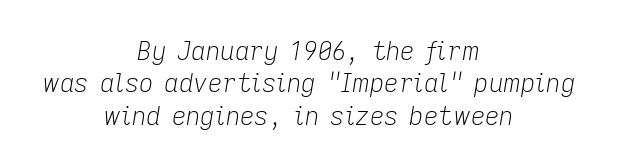
Q: Is the text bold? A: No.
Q: Is the text italic (slanted)? A: Yes, it leans right by about 9 degrees.
Q: Is the text underlined? A: No.
Q: How is the paragraph aligned? A: Centered.
Q: Is the spacing between letters normal or unusually wide? A: Normal.
Q: Is the spacing between lines tight, normal or loose? A: Normal.
